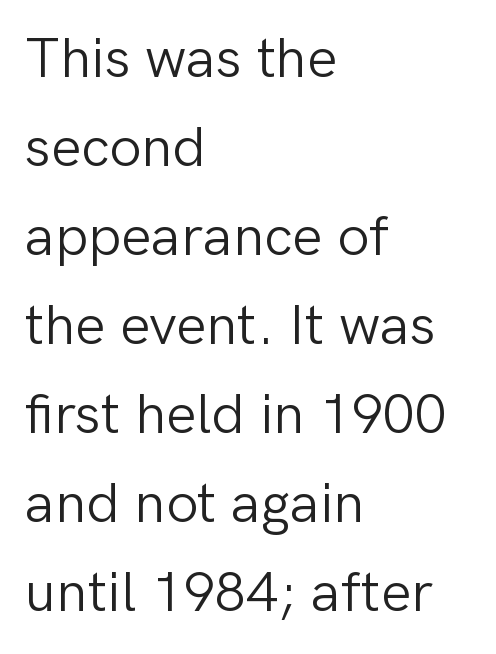
{"serif": "no", "italic": "no", "bold": "no", "weight": "light", "width": "normal", "stroke_contrast": "low", "x_height": "medium", "monospaced": "no", "underline": "no", "align": "left", "line_spacing": "normal", "line_spacing_ratio": 1.56, "letter_spacing": "normal", "letter_spacing_em": 0.0, "glyph_px": 57}
